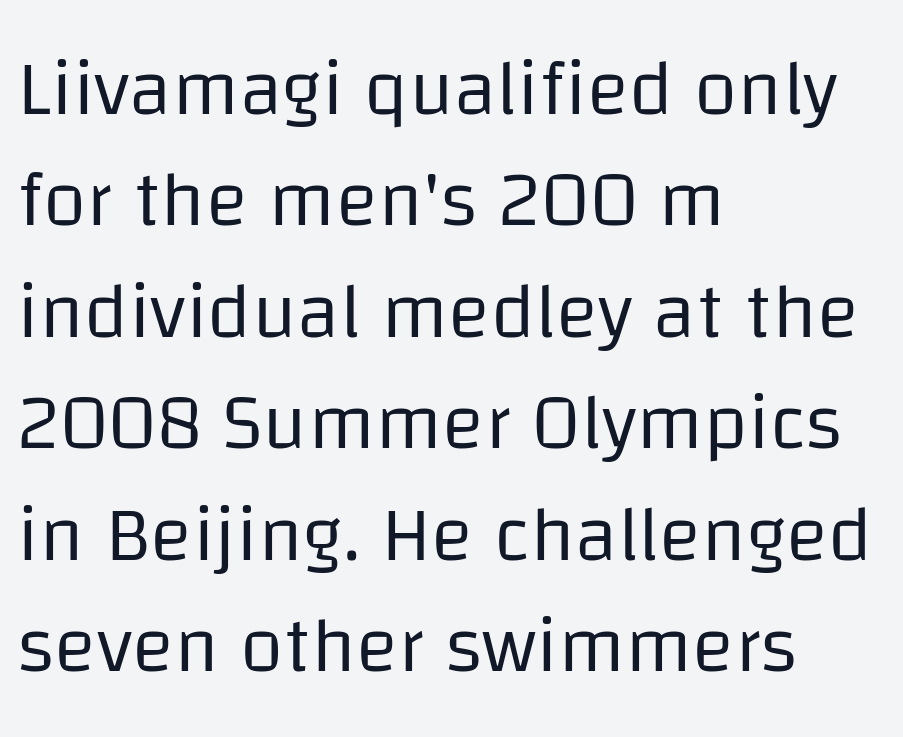
This is roman type, the default non-slanted kind. Serif or sans? Sans — the stroke terminals are bare. What stands out about the letter spacing? Nothing — it is the standard amount. The strokes are not fattened; the text isn't bold.
